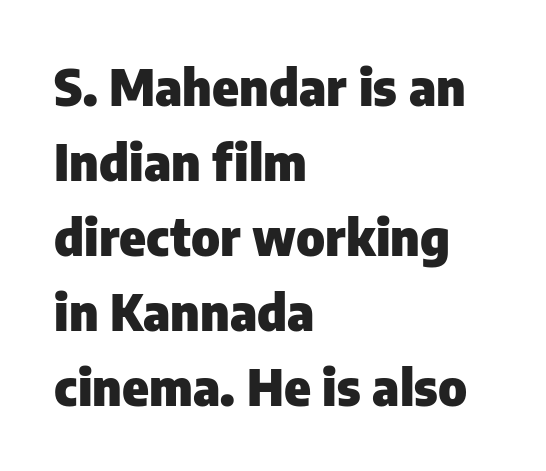
Q: Is the text bold? A: Yes.
Q: Is the text italic (slanted)? A: No, it is upright.
Q: Is the typeface a serif or a sans-serif typeface? A: Sans-serif.
Q: Is the text underlined? A: No.
Q: How is the paragraph aligned? A: Left-aligned.
Q: Is the spacing between letters normal or unusually wide? A: Normal.
Q: Is the spacing between lines tight, normal or loose? A: Normal.
Q: Width (condensed, normal, or wide)? A: Normal.
Q: Stroke contrast? A: Low.
Q: x-height? A: Medium.
Q: Monospaced? A: No.
